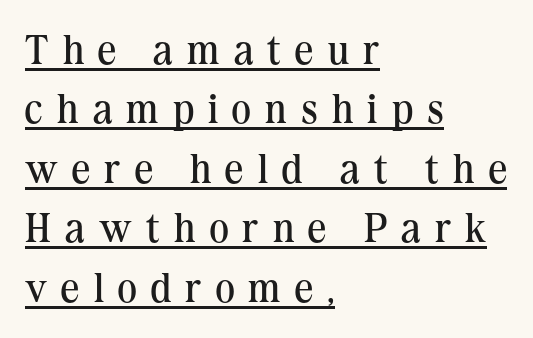
{"serif": "yes", "italic": "no", "bold": "no", "weight": "regular", "width": "normal", "stroke_contrast": "medium", "x_height": "medium", "monospaced": "no", "underline": "yes", "align": "left", "line_spacing": "normal", "line_spacing_ratio": 1.45, "letter_spacing": "wide", "letter_spacing_em": 0.35, "glyph_px": 41}
